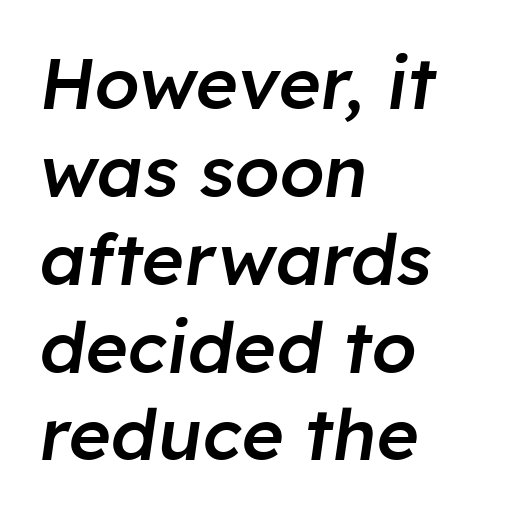
{"italic": "yes", "lean": "right", "slant_degrees": 8, "bold": "semi", "weight": "semibold", "width": "normal", "stroke_contrast": "low", "x_height": "medium", "monospaced": "no", "underline": "no", "align": "left", "line_spacing_ratio": 1.22, "letter_spacing": "normal", "letter_spacing_em": 0.0, "glyph_px": 72}
